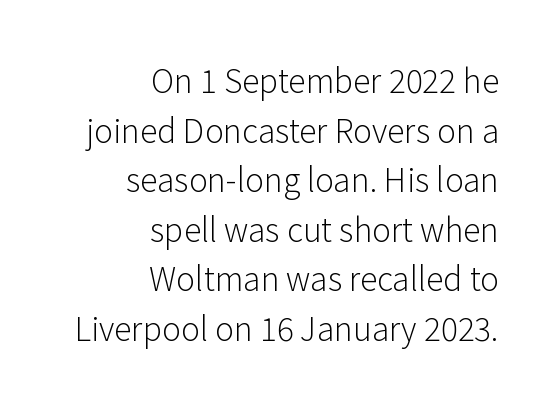
Teacher's note: observe the even right margin — that is flush-right alignment. Weight: regular or lighter. The typography opts for an upright posture over an oblique one. The text was rendered using a sans face with plain stroke endings. No word sits above an underline. If you measured baseline to baseline, you'd find a middling distance.
